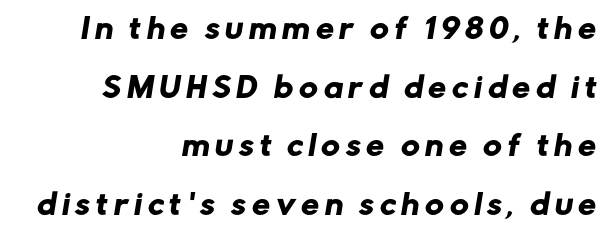
Leftover space on each line is placed entirely before the opening word. Descenders hang freely into open space. Typographically, this falls in the sans-serif category. The lines are spread far apart with generous leading. Substantial extra tracking has been applied to these lines.
